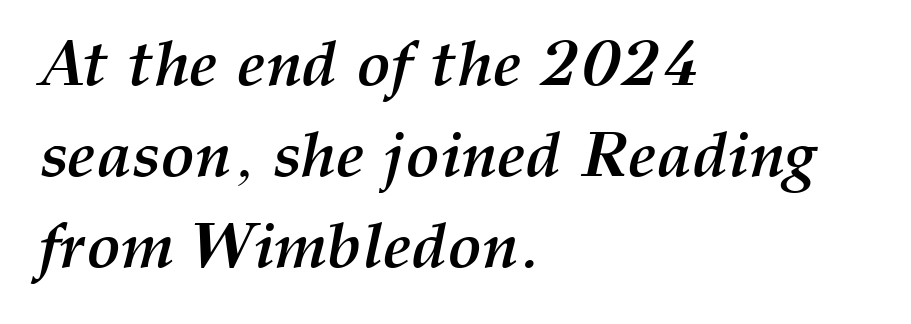
The image shows 64 px semibold type, italic (leaning right); set left-aligned, normal line spacing (1.42x), normal letter spacing, not underlined; medium stroke contrast and a medium x-height.
